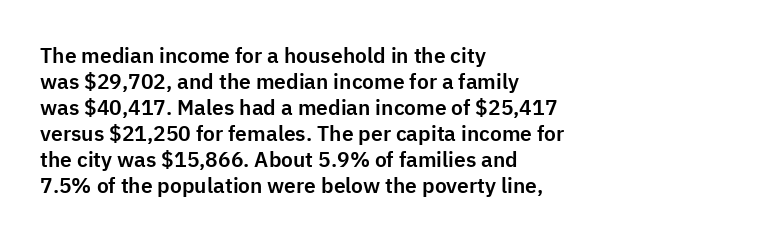
{"italic": "no", "underline": "no", "align": "left", "line_spacing_ratio": 1.24, "letter_spacing": "normal", "letter_spacing_em": 0.0, "glyph_px": 21}
